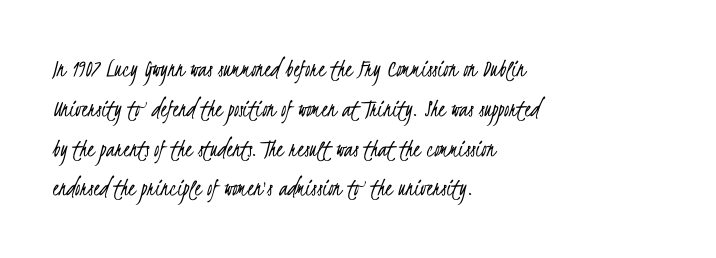
{"bold": "no", "underline": "no", "align": "left", "line_spacing": "normal", "line_spacing_ratio": 1.53, "letter_spacing": "normal", "letter_spacing_em": 0.0, "glyph_px": 26}
